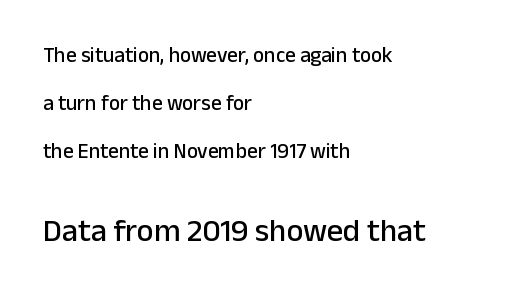
{"serif": "no", "italic": "no", "width": "normal", "stroke_contrast": "low", "x_height": "medium", "monospaced": "no", "underline": "no", "align": "left", "line_spacing": "loose", "line_spacing_ratio": 2.28, "letter_spacing": "normal", "letter_spacing_em": 0.0, "larger_block": "second", "size_ratio": 1.52, "glyph_px": 32}
